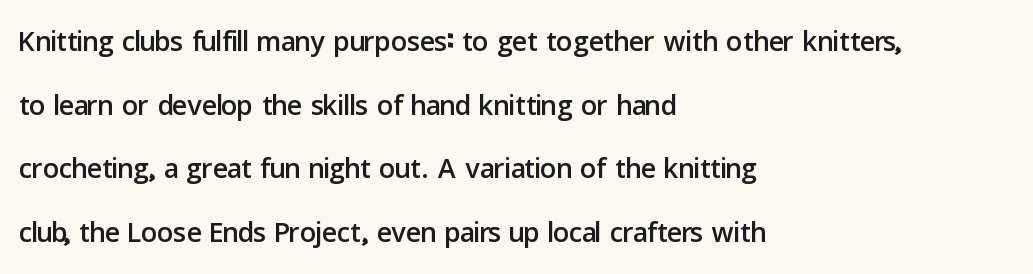
Q: Is the text italic (slanted)? A: No, it is upright.
Q: Is the typeface a serif or a sans-serif typeface? A: Sans-serif.
Q: Is the text underlined? A: No.
Q: How is the paragraph aligned? A: Left-aligned.
Q: Is the spacing between letters normal or unusually wide? A: Normal.
Q: Is the spacing between lines tight, normal or loose? A: Normal.
Q: Width (condensed, normal, or wide)? A: Normal.
Q: Stroke contrast? A: Low.
Q: x-height? A: Medium.
Q: Monospaced? A: No.
